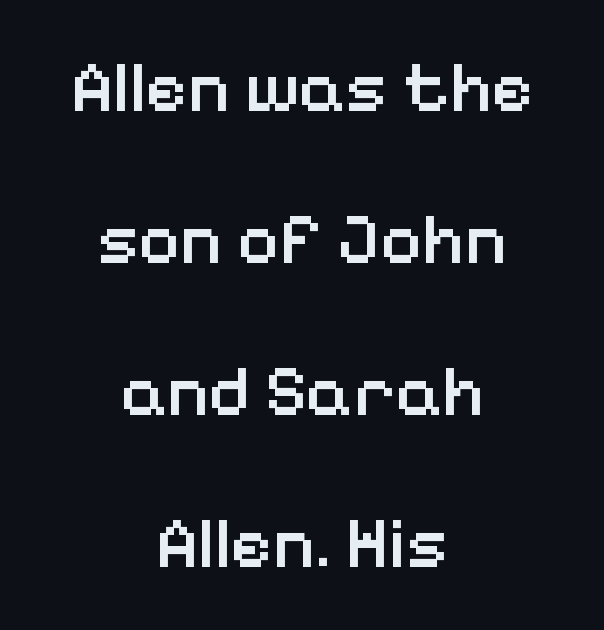
Q: Is the text bold? A: Semi-bold.
Q: Is the text italic (slanted)? A: No, it is upright.
Q: Is the typeface a serif or a sans-serif typeface? A: Sans-serif.
Q: Is the text underlined? A: No.
Q: How is the paragraph aligned? A: Centered.
Q: Is the spacing between letters normal or unusually wide? A: Normal.
Q: Is the spacing between lines tight, normal or loose? A: Loose.
Q: Width (condensed, normal, or wide)? A: Normal.
Q: Stroke contrast? A: Low.
Q: x-height? A: Medium.
Q: Monospaced? A: No.
